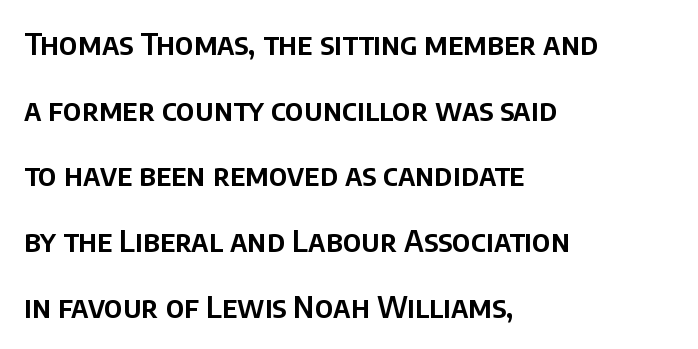
The image shows 30 px sans-serif type, upright; set left-aligned, loose line spacing (2.19x), normal letter spacing, not underlined; low stroke contrast and a large x-height.
